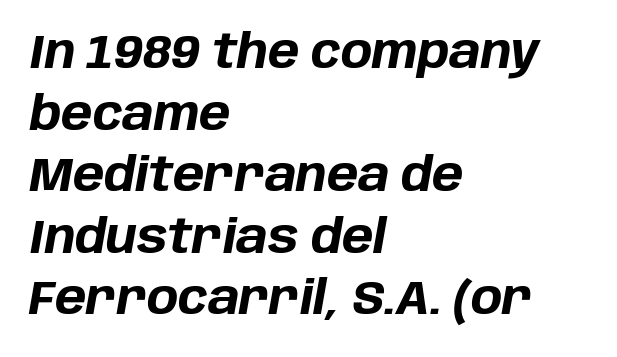
Q: Is the text bold? A: Yes.
Q: Is the text italic (slanted)? A: Yes, it leans right by about 10 degrees.
Q: Is the text underlined? A: No.
Q: How is the paragraph aligned? A: Left-aligned.
Q: Is the spacing between letters normal or unusually wide? A: Normal.
Q: Is the spacing between lines tight, normal or loose? A: Normal.
Q: Width (condensed, normal, or wide)? A: Normal.
Q: Stroke contrast? A: Low.
Q: x-height? A: Large.
Q: Monospaced? A: No.
